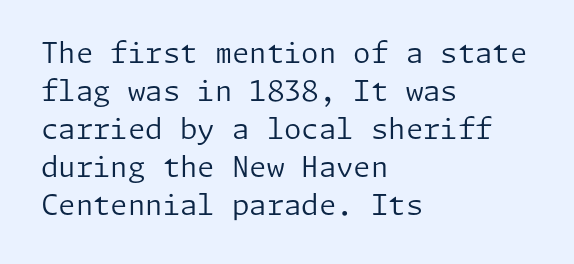
Standard letterfit; no display-style spreading of the glyphs. The passage shown stacks its lines at a standard gap. The font family rendered here belongs to the sans-serif group. The lines in this sample share a left origin and differ only in where they stop. The typesetting does not lean heavy: it is not bold.
